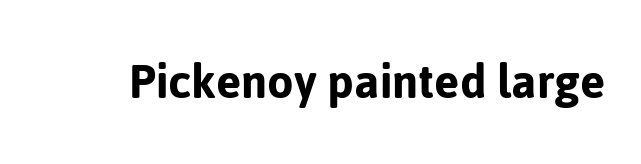
The image shows 54 px sans-serif type, upright; set normal letter spacing, not underlined; low stroke contrast and a medium x-height.
